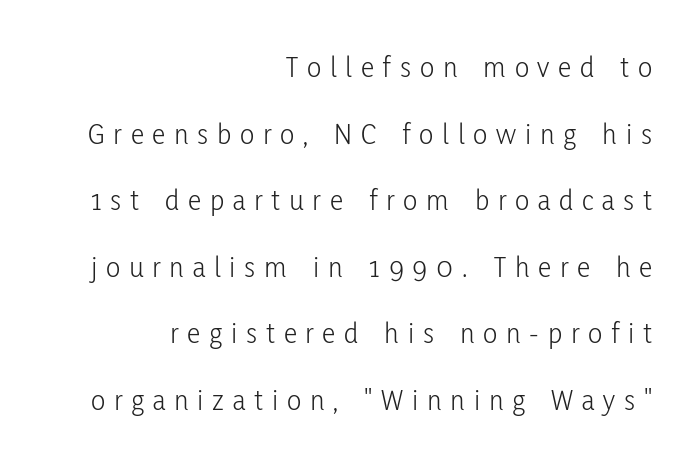
Q: Is the text bold? A: No.
Q: Is the text italic (slanted)? A: No, it is upright.
Q: Is the typeface a serif or a sans-serif typeface? A: Sans-serif.
Q: Is the text underlined? A: No.
Q: How is the paragraph aligned? A: Right-aligned.
Q: Is the spacing between letters normal or unusually wide? A: Unusually wide.
Q: Is the spacing between lines tight, normal or loose? A: Loose.
Q: Width (condensed, normal, or wide)? A: Condensed.
Q: Stroke contrast? A: Low.
Q: x-height? A: Medium.
Q: Monospaced? A: No.
